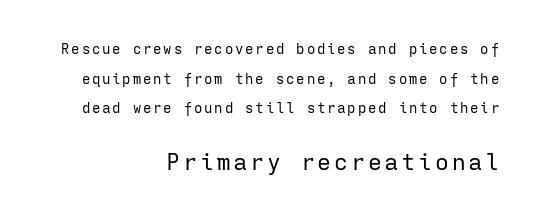
Q: Is the text bold? A: No.
Q: Is the text italic (slanted)? A: No, it is upright.
Q: Is the text underlined? A: No.
Q: How is the paragraph aligned? A: Right-aligned.
Q: Is the spacing between lines tight, normal or loose? A: Loose.
Q: Which block of text is set in a larger size, the first (top) or the second (bottom)? A: The second (bottom) one.
